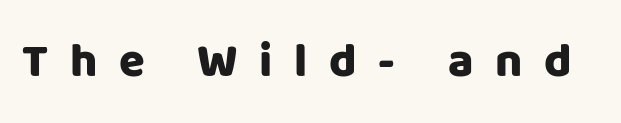
The lettering holds an erect, upright posture throughout. The letters are spread apart with noticeably loose tracking. Glance below the letters and you will spot only blank space. Each letter's strokes conclude bluntly, with no projecting serifs.
